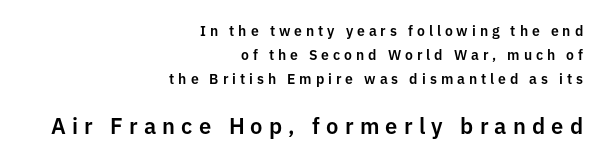
Q: Is the text italic (slanted)? A: No, it is upright.
Q: Is the text underlined? A: No.
Q: How is the paragraph aligned? A: Right-aligned.
Q: Is the spacing between letters normal or unusually wide? A: Unusually wide.
Q: Is the spacing between lines tight, normal or loose? A: Normal.
Q: Which block of text is set in a larger size, the first (top) or the second (bottom)? A: The second (bottom) one.
